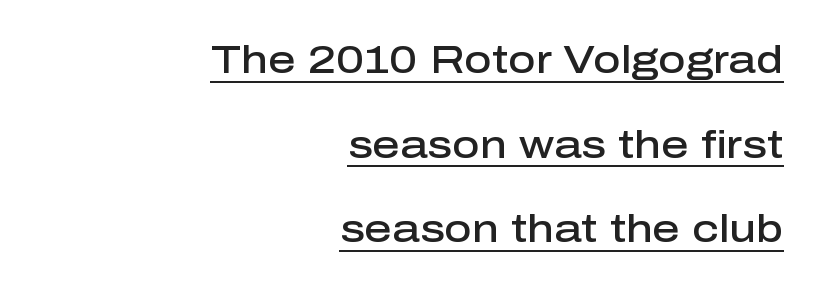
{"serif": "no", "italic": "no", "bold": "semi", "weight": "semibold", "width": "normal", "stroke_contrast": "low", "x_height": "medium", "monospaced": "no", "underline": "yes", "align": "right", "line_spacing": "loose", "line_spacing_ratio": 2.23, "letter_spacing": "normal", "letter_spacing_em": 0.0, "glyph_px": 38}
